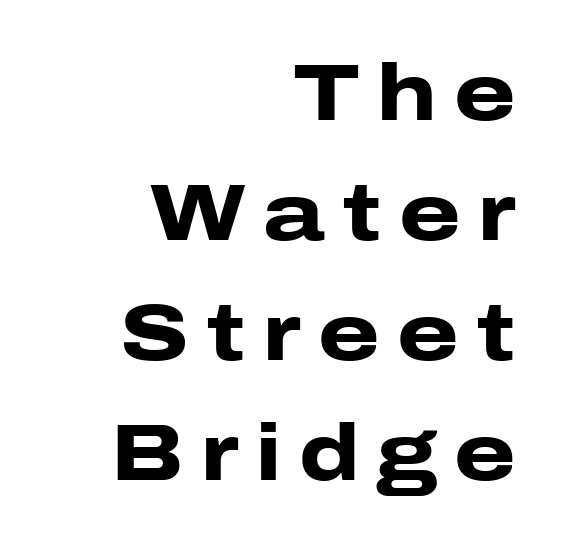
The image shows 79 px heavy, wide sans-serif type, upright; set right-aligned, normal line spacing (1.52x), unusually wide letter spacing (+0.22 em), not underlined; low stroke contrast and a medium x-height.
